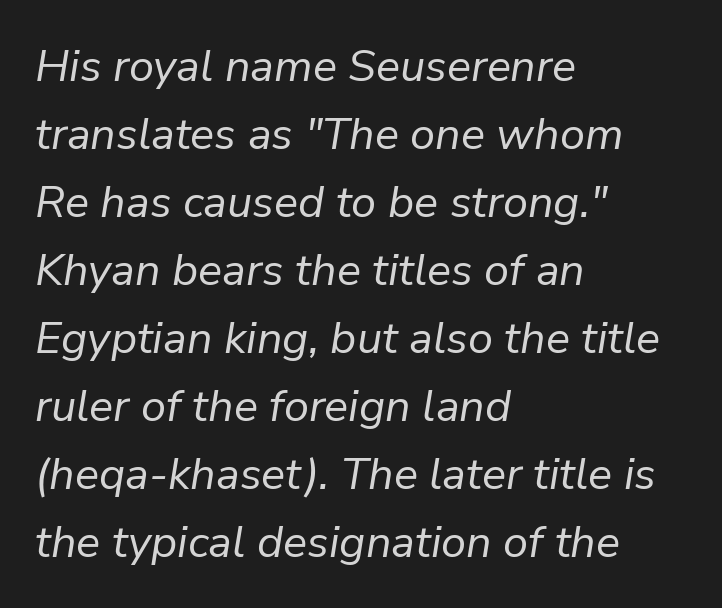
Unbolded letterforms with no extra heft. Proportional: the letters do not fall into vertical columns. You could call the tracking neutral — neither tight nor loose. The ragged edge is on the right, which tells us the setting is flush left. Quick note: interline space is typical.
